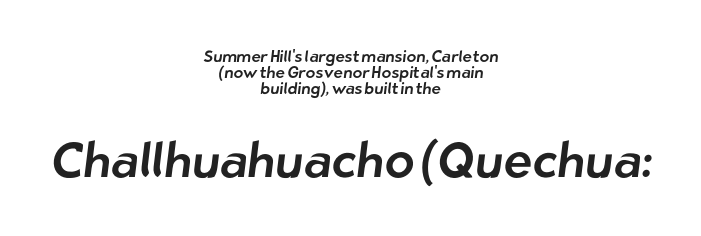
{"serif": "no", "width": "normal", "stroke_contrast": "low", "x_height": "medium", "monospaced": "no", "underline": "no", "align": "center", "line_spacing": "tight", "line_spacing_ratio": 1.01, "letter_spacing": "normal", "letter_spacing_em": 0.0, "larger_block": "second", "size_ratio": 3.06, "glyph_px": 49}
